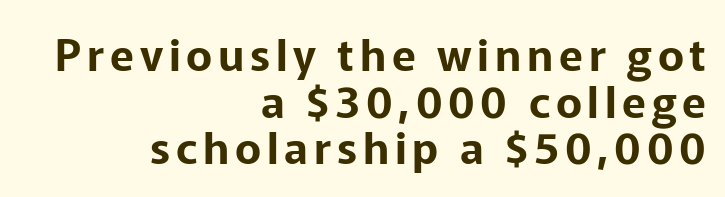
Q: Is the text italic (slanted)? A: No, it is upright.
Q: Is the typeface a serif or a sans-serif typeface? A: Sans-serif.
Q: Is the text underlined? A: No.
Q: How is the paragraph aligned? A: Right-aligned.
Q: Is the spacing between lines tight, normal or loose? A: Tight.
Q: Width (condensed, normal, or wide)? A: Normal.
Q: Stroke contrast? A: Low.
Q: x-height? A: Medium.
Q: Monospaced? A: No.
